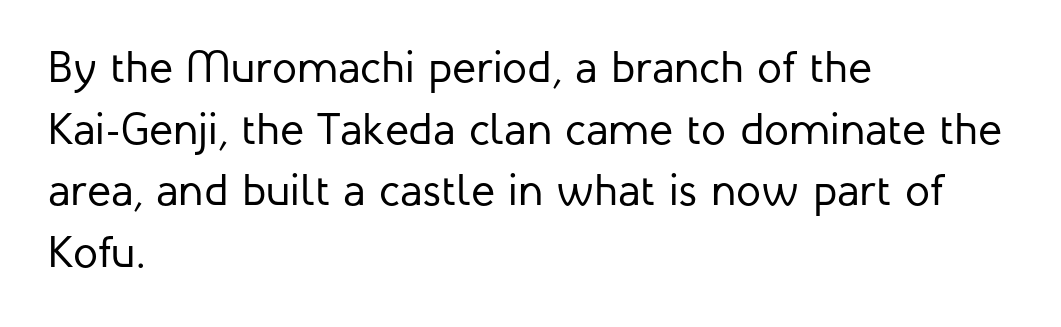
The letters carry no serifs — their stems end cleanly without finishing strokes. Here the designer chose a conventional face with non-uniform glyph widths. This sample is left-justified, so line endings fall wherever the words run out. Short note: letters normally spaced. Leading: standard. This is roman type, the default non-slanted kind.
